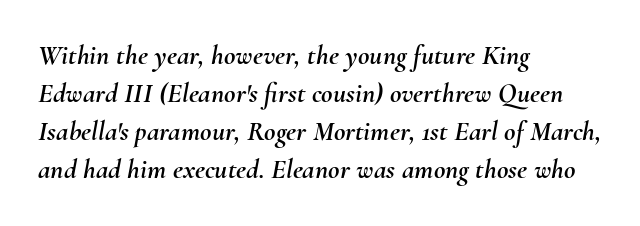
Q: Is the text italic (slanted)? A: Yes, it leans right by about 10 degrees.
Q: Is the text underlined? A: No.
Q: How is the paragraph aligned? A: Left-aligned.
Q: Is the spacing between letters normal or unusually wide? A: Normal.
Q: Is the spacing between lines tight, normal or loose? A: Normal.
Q: Width (condensed, normal, or wide)? A: Normal.
Q: Stroke contrast? A: Medium.
Q: x-height? A: Small.
Q: Monospaced? A: No.
